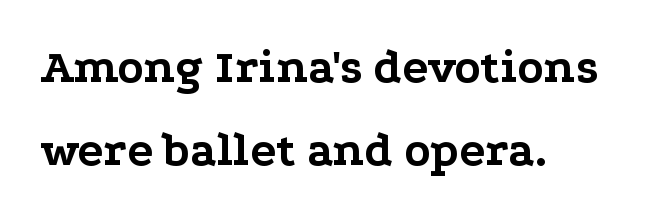
The image shows 48 px bold, wide serif type, upright; set left-aligned, line spacing 1.73x, normal letter spacing, not underlined; low stroke contrast and a medium x-height.
